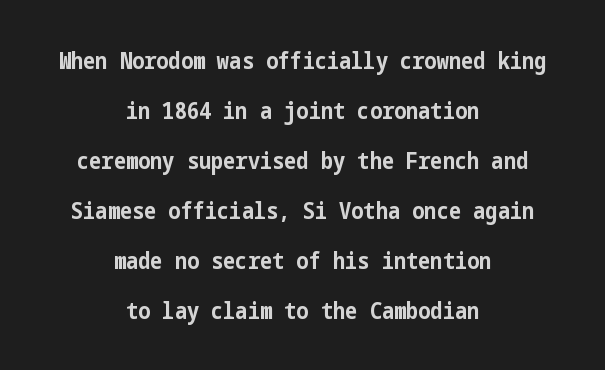
Q: Is the text bold? A: Yes.
Q: Is the text italic (slanted)? A: No, it is upright.
Q: Is the text underlined? A: No.
Q: How is the paragraph aligned? A: Centered.
Q: Is the spacing between letters normal or unusually wide? A: Normal.
Q: Is the spacing between lines tight, normal or loose? A: Loose.
